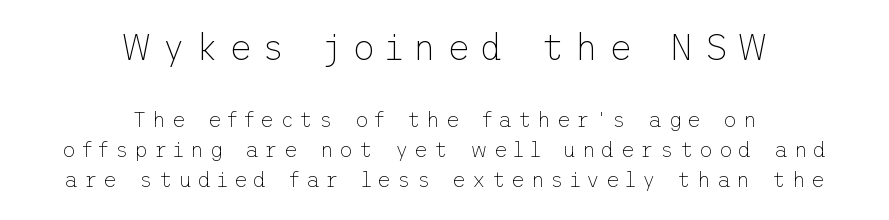
The image shows 36 px thin sans-serif type, upright; set centered, normal line spacing (1.43x), unusually wide letter spacing (+0.28 em), not underlined; the first (top) block is 1.71x larger; low stroke contrast and a medium x-height.
